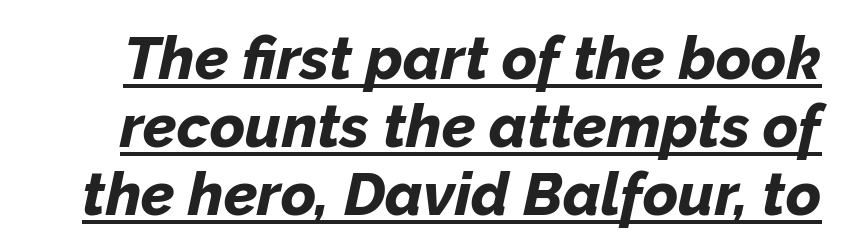
The image shows 60 px bold type, italic (leaning right); set tight line spacing (1.13x), normal letter spacing, underlined; low stroke contrast and a medium x-height.
